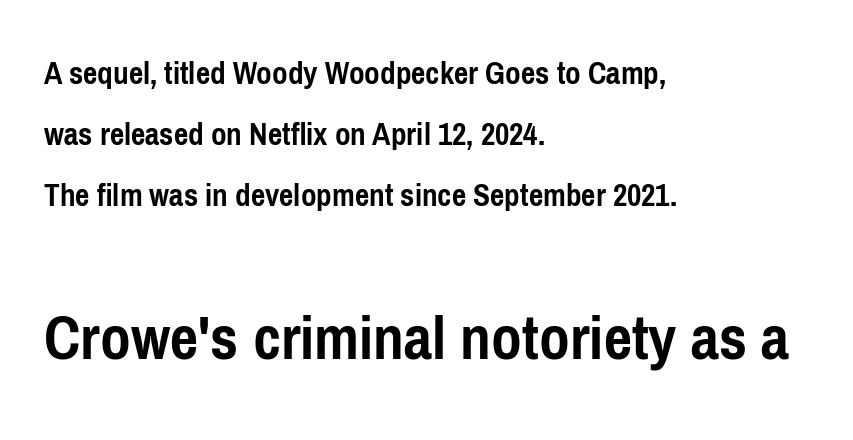
The image shows 67 px semibold, condensed sans-serif type, upright; set left-aligned, line spacing 1.8x, normal letter spacing, not underlined; the second (bottom) block is 1.97x larger; low stroke contrast and a medium x-height.
